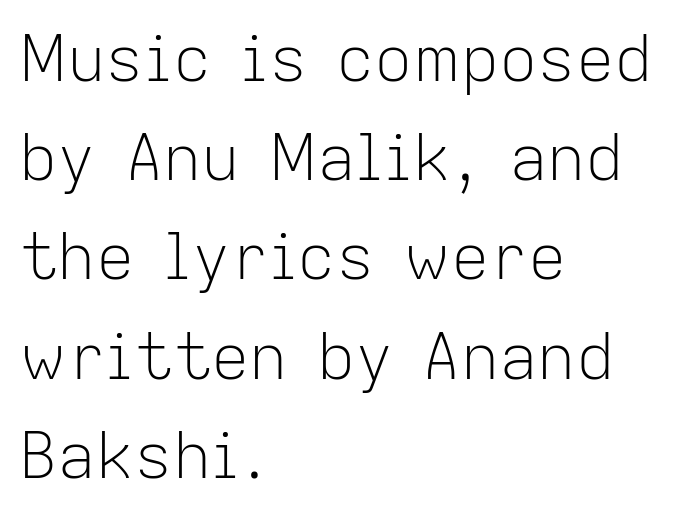
Q: Is the text bold? A: No.
Q: Is the text italic (slanted)? A: No, it is upright.
Q: Is the typeface a serif or a sans-serif typeface? A: Sans-serif.
Q: Is the text underlined? A: No.
Q: How is the paragraph aligned? A: Left-aligned.
Q: Is the spacing between letters normal or unusually wide? A: Normal.
Q: Is the spacing between lines tight, normal or loose? A: Normal.
Q: Width (condensed, normal, or wide)? A: Normal.
Q: Stroke contrast? A: Low.
Q: x-height? A: Medium.
Q: Monospaced? A: No.
